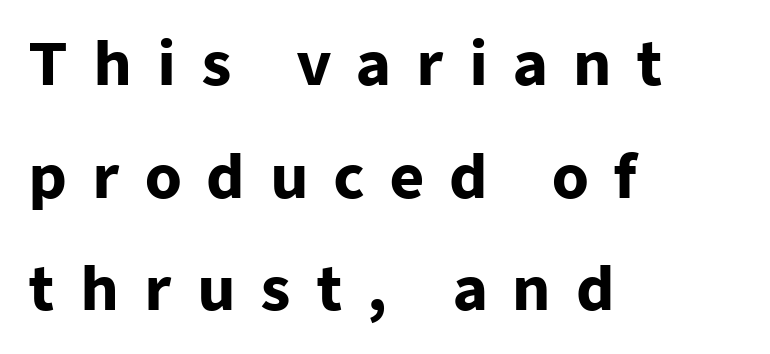
The image shows 59 px heavy sans-serif type, upright; set left-aligned, loose line spacing (1.91x), unusually wide letter spacing (+0.42 em), not underlined; low stroke contrast and a medium x-height.
